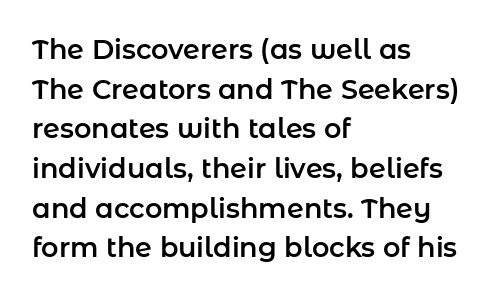
Reading down the column, the eye jumps a familiar distance to each next line. The gaps between neighbouring characters are ordinary and unremarkable. Every character sits straight up, as roman type does. These lines stack with their left ends in a neat column. Bare-footed words on every line.
